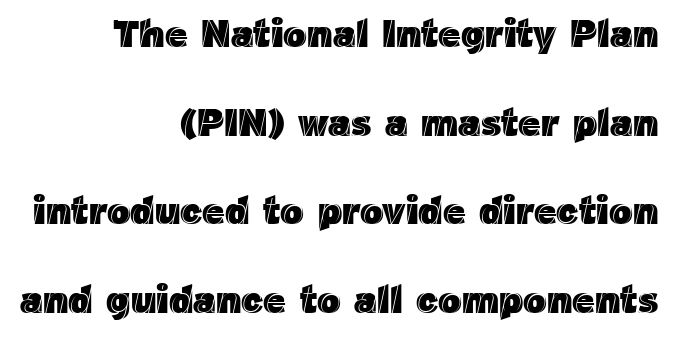
The image shows 39 px text type, upright; set right-aligned, loose line spacing (2.27x), normal letter spacing, not underlined; a medium x-height.
